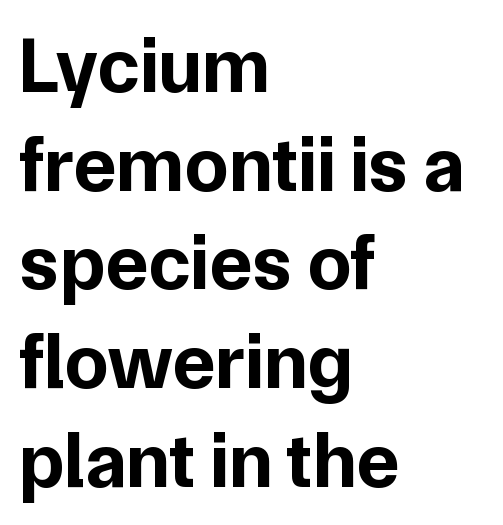
In terms of posture, this sample is upright. The passage shown stacks its lines at a standard gap. Plenty of ink on the page — the face is bold. All the whitespace from short lines collects on the right.
